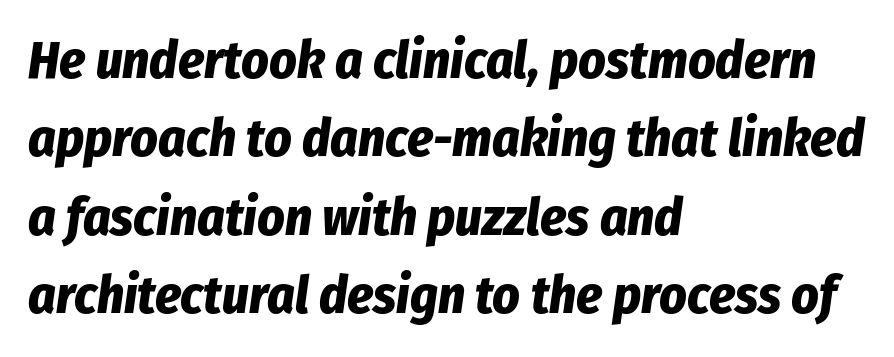
{"italic": "yes", "lean": "right", "slant_degrees": 8, "bold": "yes", "weight": "bold", "width": "condensed", "stroke_contrast": "low", "x_height": "medium", "monospaced": "no", "underline": "no", "align": "left", "line_spacing": "normal", "line_spacing_ratio": 1.48, "letter_spacing": "normal", "letter_spacing_em": 0.0, "glyph_px": 53}
